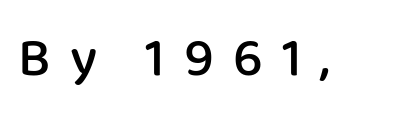
The image shows 54 px semibold sans-serif type, upright; set unusually wide letter spacing (+0.35 em), not underlined; low stroke contrast and a medium x-height.
